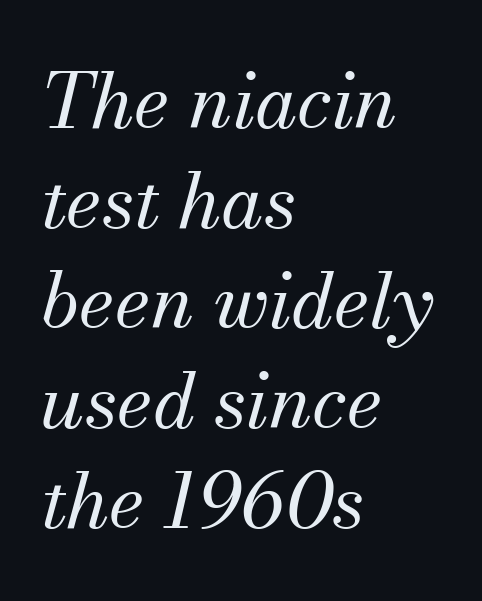
The image shows 77 px regular-weight serif type, italic (leaning right); set left-aligned, normal line spacing (1.3x), normal letter spacing, not underlined; medium stroke contrast and a small x-height.
